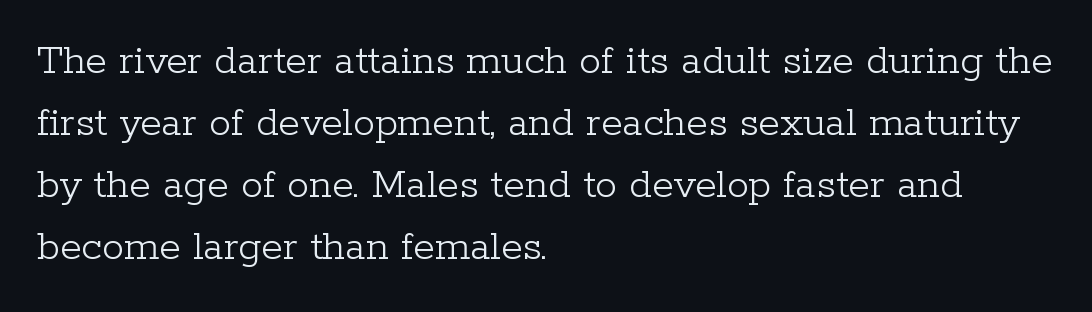
The image shows 44 px light serif type, upright; set left-aligned, normal line spacing (1.41x), normal letter spacing, not underlined; low stroke contrast and a medium x-height.
